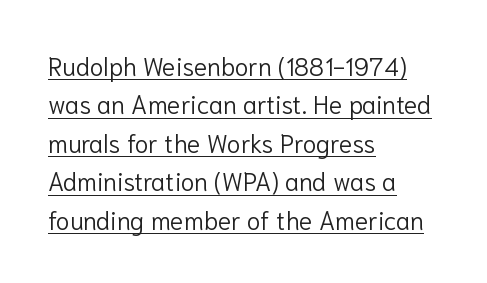
Casual observation: everything's shoved over to the left. Rows of type keep a routine distance in the vertical direction. Is this a heavy cut? Hardly; it is regular or lighter. These characters rest on top of a visible drawn line.
